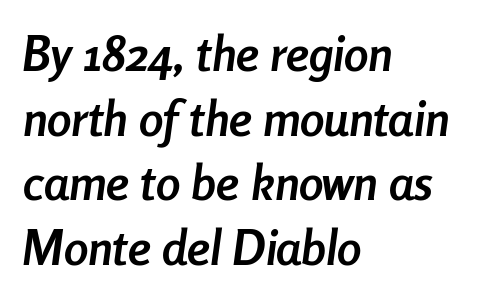
{"italic": "yes", "lean": "right", "slant_degrees": 8, "bold": "yes", "weight": "semibold", "width": "condensed", "stroke_contrast": "low", "x_height": "medium", "monospaced": "no", "underline": "no", "align": "left", "line_spacing": "normal", "line_spacing_ratio": 1.32, "letter_spacing": "normal", "letter_spacing_em": 0.0, "glyph_px": 49}
